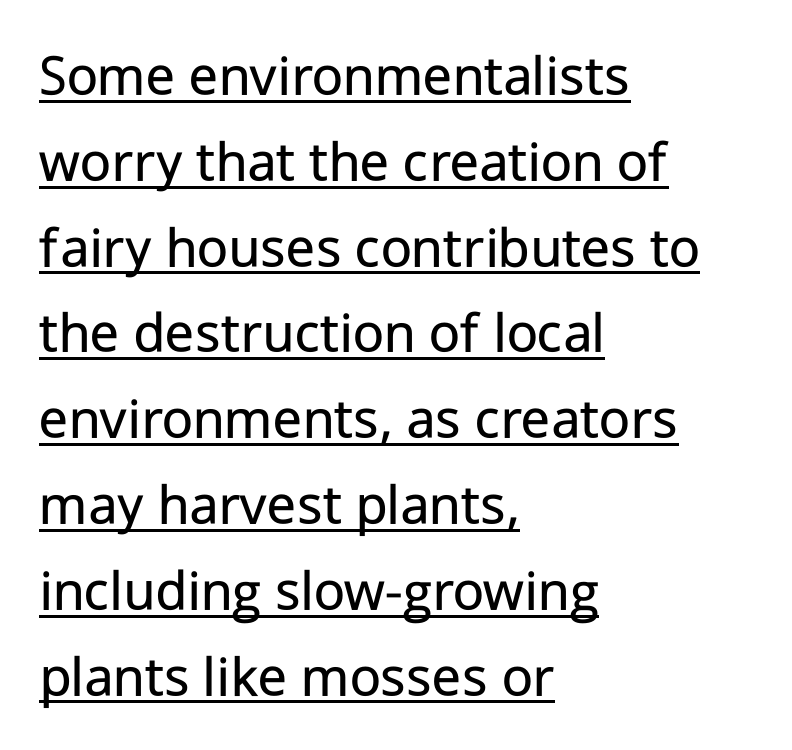
Q: Is the text bold? A: No.
Q: Is the text italic (slanted)? A: No, it is upright.
Q: Is the typeface a serif or a sans-serif typeface? A: Sans-serif.
Q: Is the text underlined? A: Yes.
Q: How is the paragraph aligned? A: Left-aligned.
Q: Is the spacing between letters normal or unusually wide? A: Normal.
Q: Is the spacing between lines tight, normal or loose? A: Normal.
Q: Width (condensed, normal, or wide)? A: Normal.
Q: Stroke contrast? A: Low.
Q: x-height? A: Medium.
Q: Monospaced? A: No.
